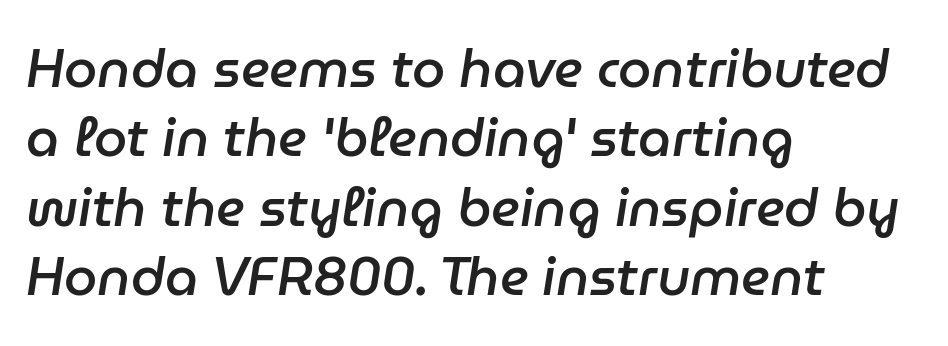
The image shows 53 px semibold type, italic (leaning right); set left-aligned, normal line spacing (1.31x), normal letter spacing, not underlined; low stroke contrast and a medium x-height.
